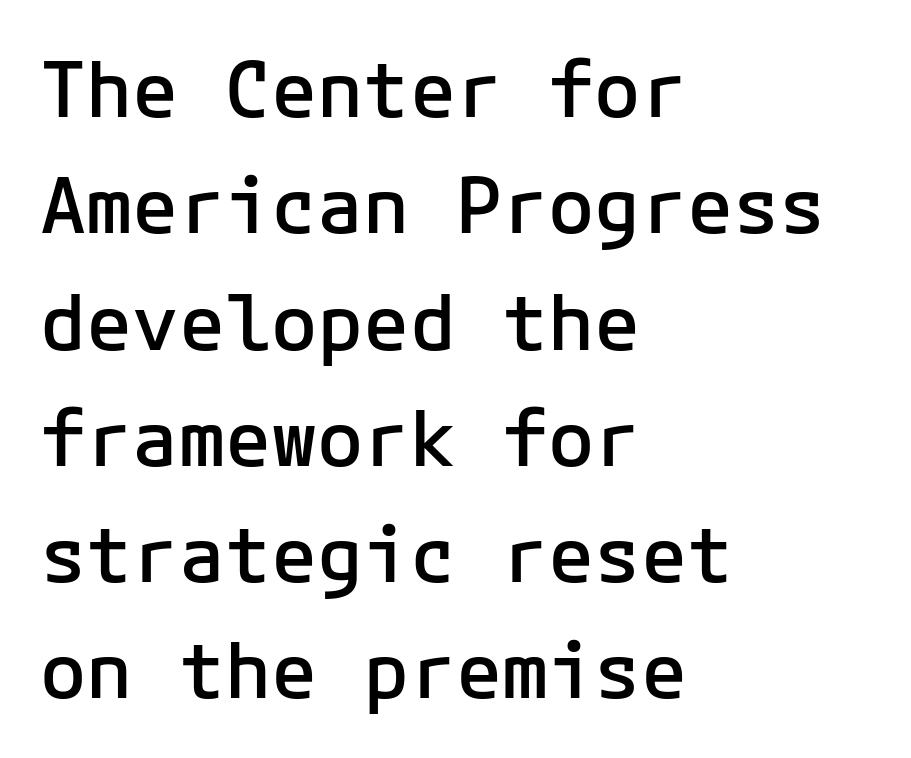
{"serif": "no", "italic": "no", "bold": "semi", "weight": "semibold", "width": "normal", "stroke_contrast": "low", "x_height": "medium", "underline": "no", "align": "left", "line_spacing": "normal", "line_spacing_ratio": 1.51, "letter_spacing": "normal", "letter_spacing_em": 0.0, "glyph_px": 77}
